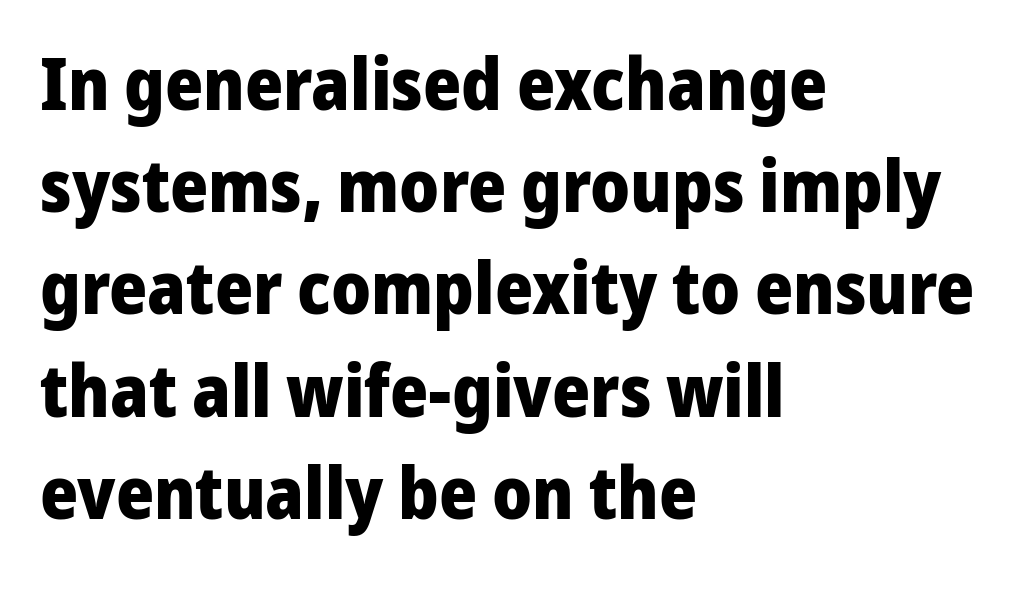
The image shows 73 px heavy sans-serif type, upright; set left-aligned, normal line spacing (1.4x), normal letter spacing, not underlined; low stroke contrast and a medium x-height.
